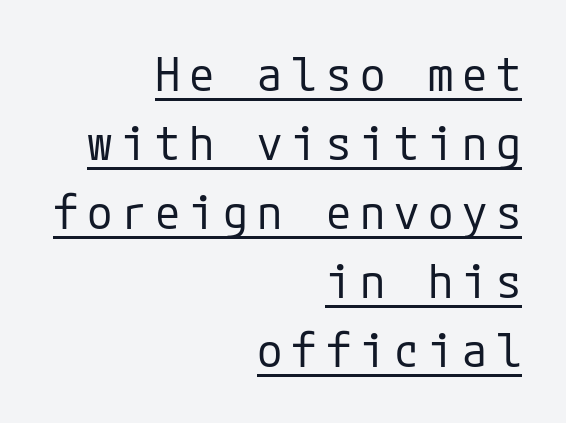
Q: Is the text bold? A: No.
Q: Is the text italic (slanted)? A: No, it is upright.
Q: Is the typeface a serif or a sans-serif typeface? A: Sans-serif.
Q: Is the text underlined? A: Yes.
Q: How is the paragraph aligned? A: Right-aligned.
Q: Is the spacing between lines tight, normal or loose? A: Normal.
Q: Width (condensed, normal, or wide)? A: Normal.
Q: Stroke contrast? A: Low.
Q: x-height? A: Medium.
